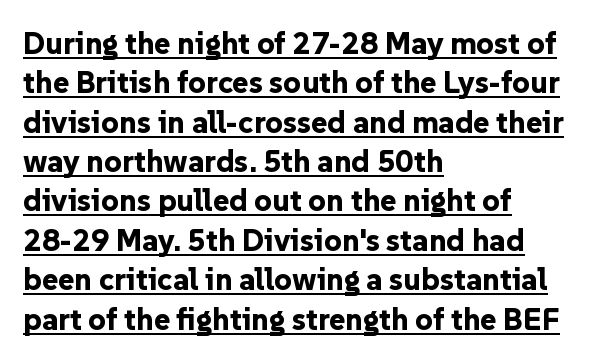
Q: Is the text bold? A: Yes.
Q: Is the text italic (slanted)? A: No, it is upright.
Q: Is the typeface a serif or a sans-serif typeface? A: Sans-serif.
Q: Is the text underlined? A: Yes.
Q: How is the paragraph aligned? A: Left-aligned.
Q: Is the spacing between letters normal or unusually wide? A: Normal.
Q: Is the spacing between lines tight, normal or loose? A: Normal.
Q: Width (condensed, normal, or wide)? A: Normal.
Q: Stroke contrast? A: Low.
Q: x-height? A: Medium.
Q: Monospaced? A: No.
